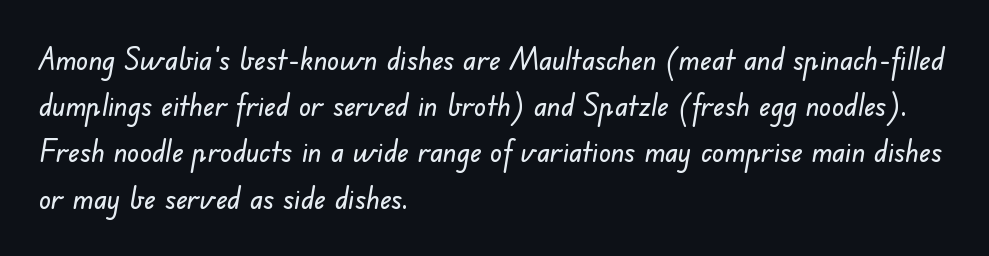
Type style note: lacks serifs. Spacing between characters is what you'd get straight out of the box. Teacher's note: observe the even left margin — that is flush-left alignment. The passage shown is not underscored anywhere. Note the varied advance widths — an 'i' is clearly narrower than an 'm'.
